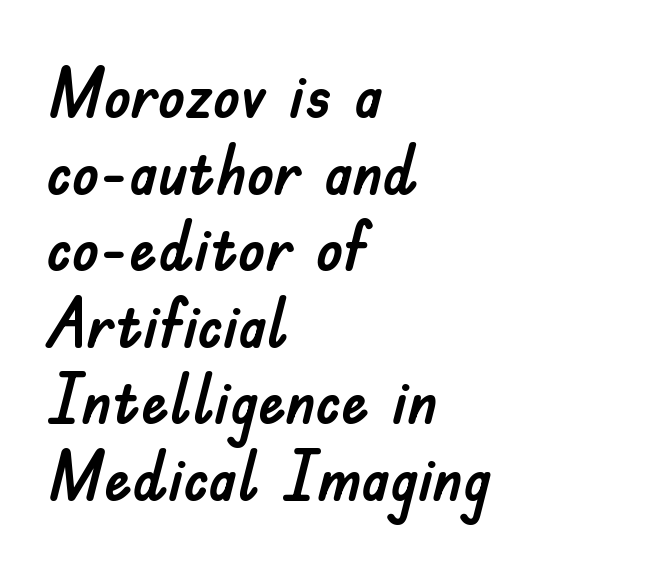
A clean baseline with only descenders dipping below it. How are the letters spaced? Ordinarily, with no added tracking. These lines are rendered in a variable-pitch font. The rendering shows plain stroke endings on the letterforms — a sans-serif design. Visually the block forms a straight wall on the left and a jagged coastline on the right. The designer dialed line spacing down below the default.
